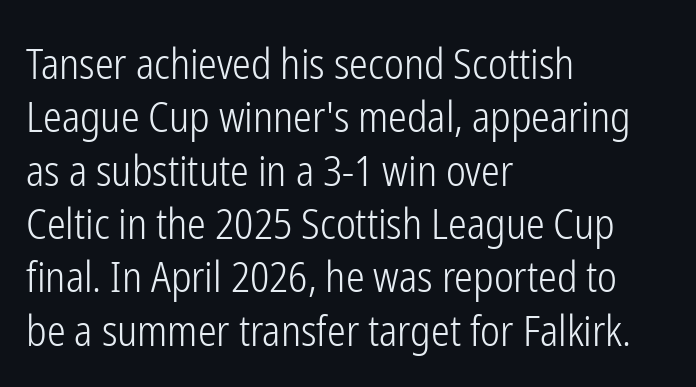
Q: Is the text bold? A: No.
Q: Is the text italic (slanted)? A: No, it is upright.
Q: Is the typeface a serif or a sans-serif typeface? A: Sans-serif.
Q: Is the text underlined? A: No.
Q: How is the paragraph aligned? A: Left-aligned.
Q: Is the spacing between letters normal or unusually wide? A: Normal.
Q: Is the spacing between lines tight, normal or loose? A: Normal.
Q: Width (condensed, normal, or wide)? A: Condensed.
Q: Stroke contrast? A: Low.
Q: x-height? A: Medium.
Q: Monospaced? A: No.
